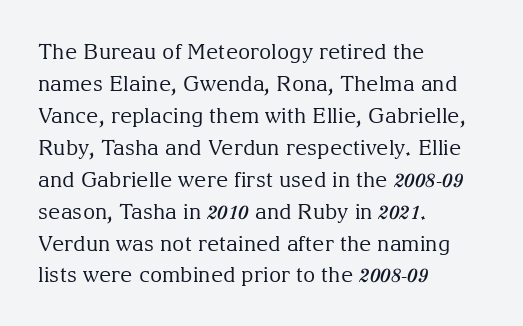
The image shows 21 px text type, upright; set left-aligned, normal line spacing (1.52x), normal letter spacing, not underlined.
